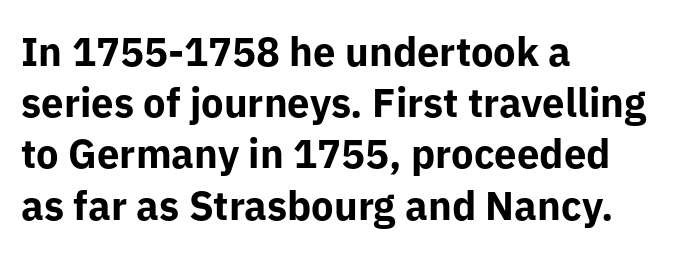
The image shows 40 px bold sans-serif type, upright; set left-aligned, normal line spacing (1.28x), normal letter spacing, not underlined; low stroke contrast and a medium x-height.
